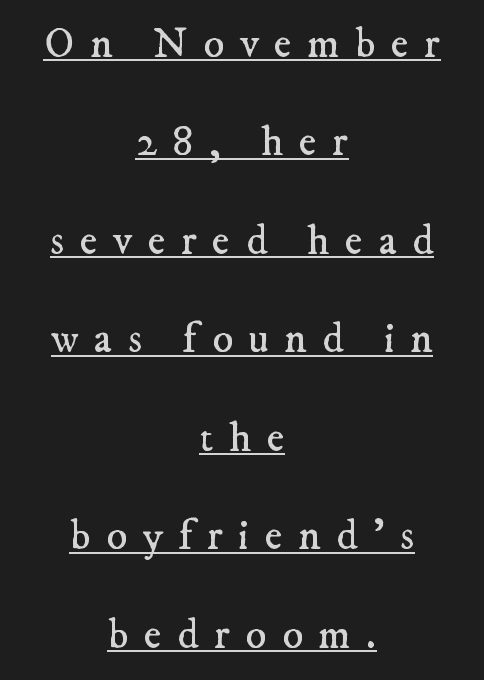
The image shows 43 px regular-weight serif type; set centered, loose line spacing (2.29x), unusually wide letter spacing (+0.36 em), underlined; low stroke contrast and a small x-height.
